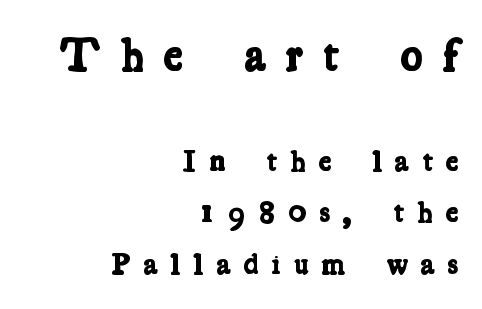
The image shows 47 px bold, condensed serif type; set right-aligned, normal line spacing (1.66x), unusually wide letter spacing (+0.41 em), not underlined; the first (top) block is 1.52x larger; low stroke contrast and a medium x-height.
